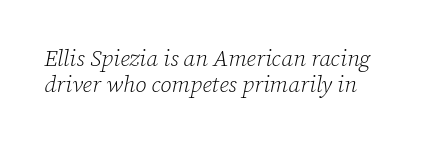
The typography opts for an oblique posture over an upright one. No extra tracking has been applied to these lines. This is not heavy type; no bold has been used. This sample trades vertical openness for compactness between lines. These lines stack with their left ends in a neat column.
